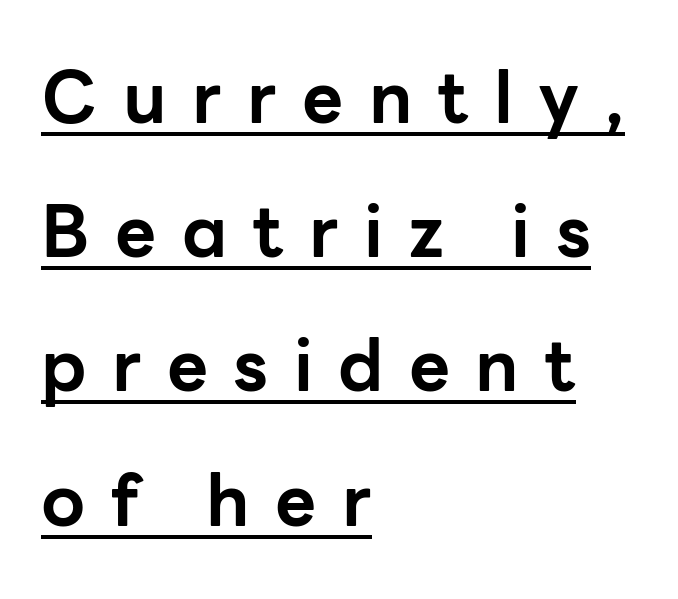
{"serif": "no", "italic": "no", "bold": "yes", "weight": "bold", "width": "normal", "stroke_contrast": "low", "x_height": "medium", "monospaced": "no", "underline": "yes", "align": "left", "line_spacing_ratio": 1.89, "letter_spacing": "wide", "letter_spacing_em": 0.36, "glyph_px": 71}
